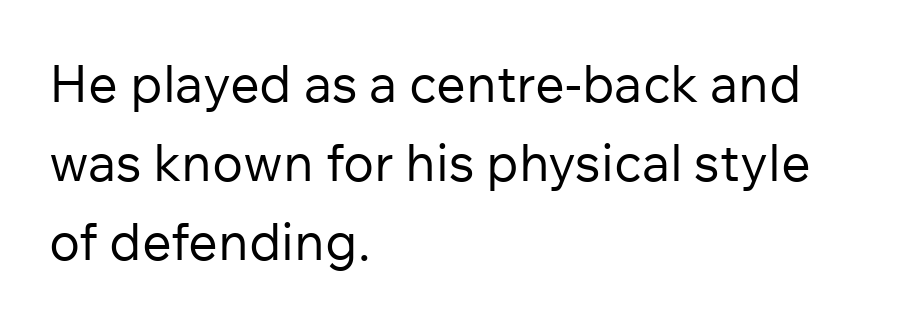
The image shows 52 px regular-weight sans-serif type, upright; set left-aligned, normal line spacing (1.52x), normal letter spacing, not underlined; low stroke contrast and a medium x-height.
